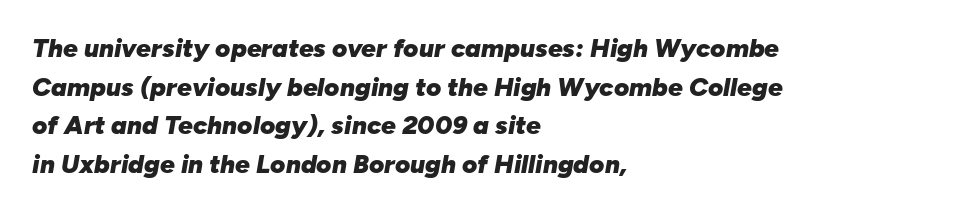
Vertical spacing — default. Is the type slanted? Yes — the strokes lean at a clear angle. The compositor pushed each line to the left boundary. The gaps between neighbouring characters are ordinary and unremarkable.
